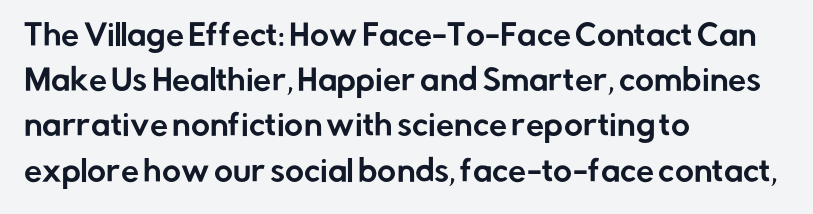
The image shows 29 px sans-serif type, upright; set left-aligned, normal line spacing (1.56x), normal letter spacing, not underlined; low stroke contrast and a medium x-height.
